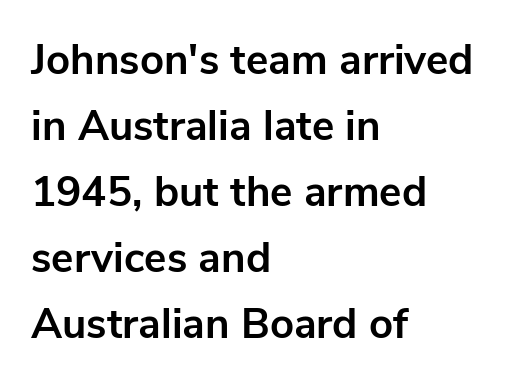
The image shows 42 px bold sans-serif type, upright; set left-aligned, normal line spacing (1.57x), normal letter spacing, not underlined; low stroke contrast and a medium x-height.
